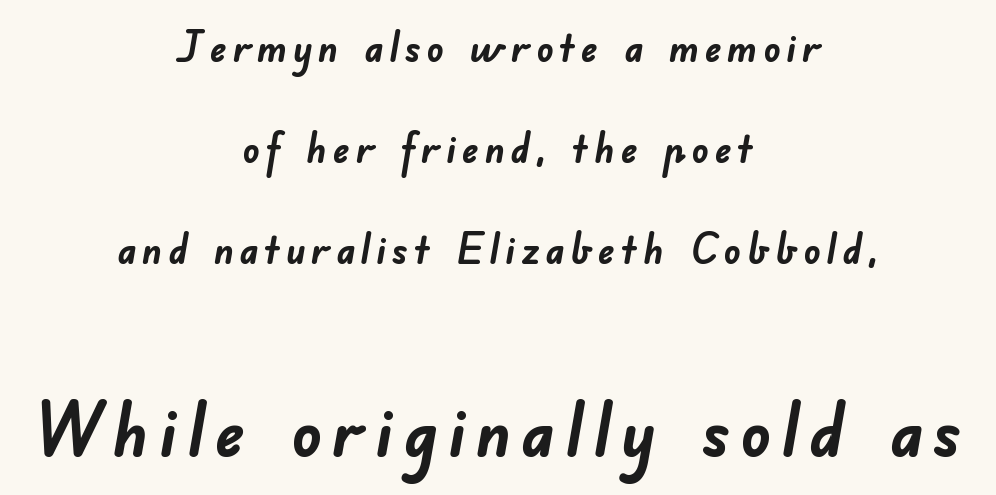
Q: Is the text bold? A: Yes.
Q: Is the typeface a serif or a sans-serif typeface? A: Sans-serif.
Q: Is the text underlined? A: No.
Q: How is the paragraph aligned? A: Centered.
Q: Is the spacing between lines tight, normal or loose? A: Loose.
Q: Which block of text is set in a larger size, the first (top) or the second (bottom)? A: The second (bottom) one.
Q: Width (condensed, normal, or wide)? A: Normal.
Q: Stroke contrast? A: Low.
Q: x-height? A: Small.
Q: Monospaced? A: No.
